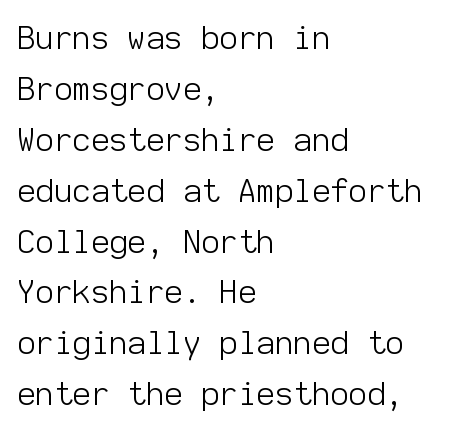
Every row of glyphs begins at an identical x-position on the left. Here the designer chose a console-style face with uniform glyph widths. Glyph-to-glyph distance matches everyday printed text. This is roman type, the default non-slanted kind. The block of text has a typical density, with ordinary space between rows.
